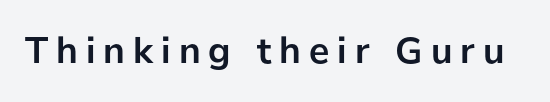
The image shows 38 px semibold sans-serif type, upright; set unusually wide letter spacing (+0.21 em), not underlined; low stroke contrast and a medium x-height.
